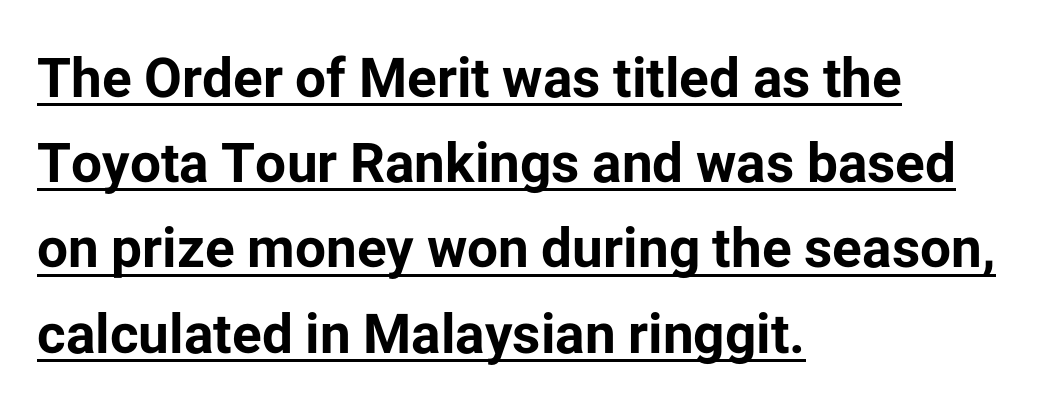
{"serif": "no", "italic": "no", "bold": "yes", "weight": "bold", "width": "normal", "stroke_contrast": "low", "x_height": "medium", "monospaced": "no", "underline": "yes", "align": "left", "line_spacing": "normal", "line_spacing_ratio": 1.55, "letter_spacing": "normal", "letter_spacing_em": 0.0, "glyph_px": 55}
